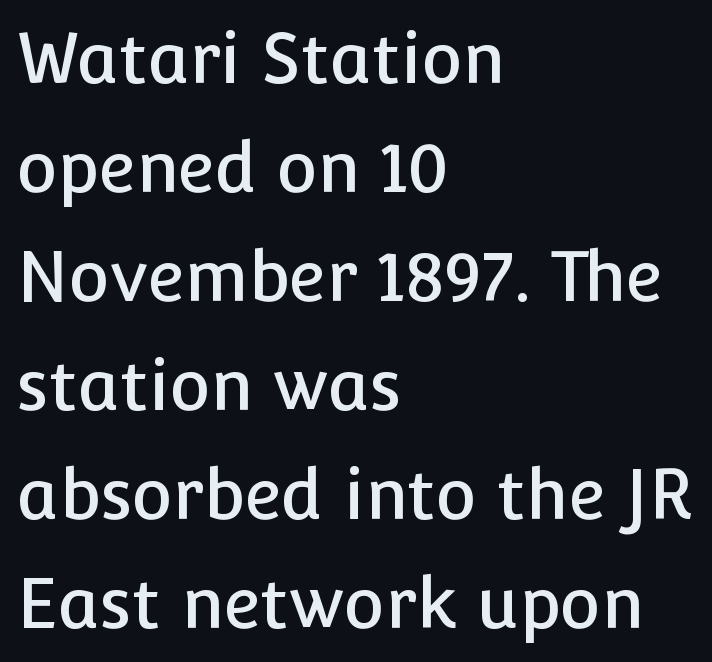
{"serif": "no", "italic": "no", "width": "normal", "stroke_contrast": "low", "x_height": "medium", "monospaced": "no", "underline": "no", "align": "left", "line_spacing": "normal", "line_spacing_ratio": 1.58, "letter_spacing": "normal", "letter_spacing_em": 0.0, "glyph_px": 69}
